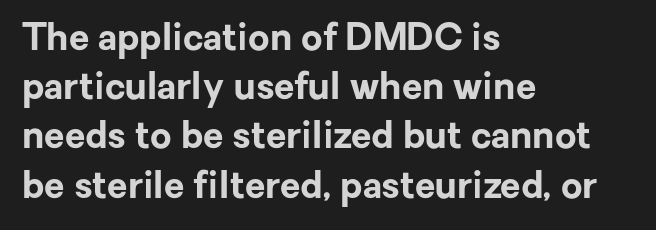
Q: Is the text bold? A: Yes.
Q: Is the text italic (slanted)? A: No, it is upright.
Q: Is the typeface a serif or a sans-serif typeface? A: Sans-serif.
Q: Is the text underlined? A: No.
Q: How is the paragraph aligned? A: Left-aligned.
Q: Is the spacing between letters normal or unusually wide? A: Normal.
Q: Is the spacing between lines tight, normal or loose? A: Normal.
Q: Width (condensed, normal, or wide)? A: Normal.
Q: Stroke contrast? A: Low.
Q: x-height? A: Medium.
Q: Monospaced? A: No.
